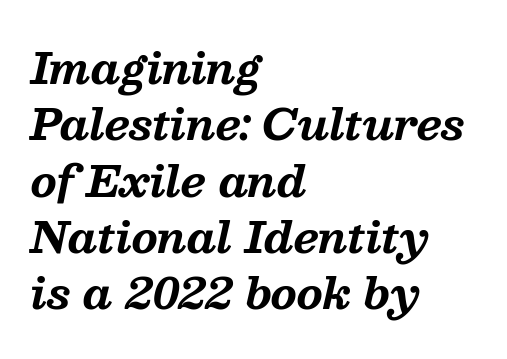
Descender tails drop into unmarked territory. Stroke thickness is high; the sample reads as a true bold. Classification — serif. Leftover space on each line is placed entirely after the last word. The passage shown leans; its letterforms are oblique.
